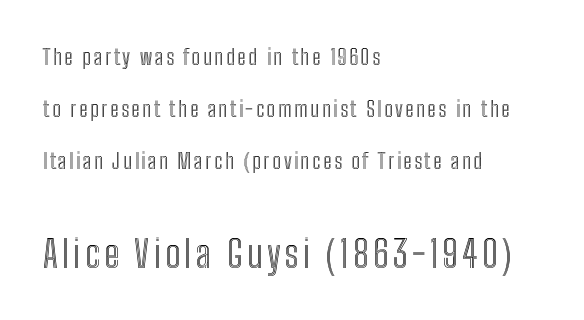
{"italic": "no", "width": "condensed", "x_height": "medium", "monospaced": "no", "underline": "no", "align": "left", "line_spacing": "loose", "line_spacing_ratio": 2.37, "larger_block": "second", "size_ratio": 1.73, "glyph_px": 38}
